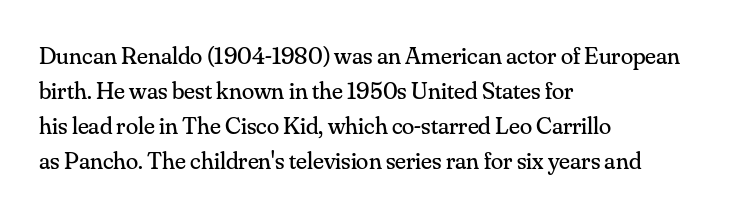
Nobody drew a line under any word here. The passage is arranged the way most books set body copy — flush left. Is the stroke heavy? The answer is a plain regular-or-lighter. Nobody touched the tracking dial on this one. A roman cut, with each character standing at attention. The space between consecutive lines is moderate.
